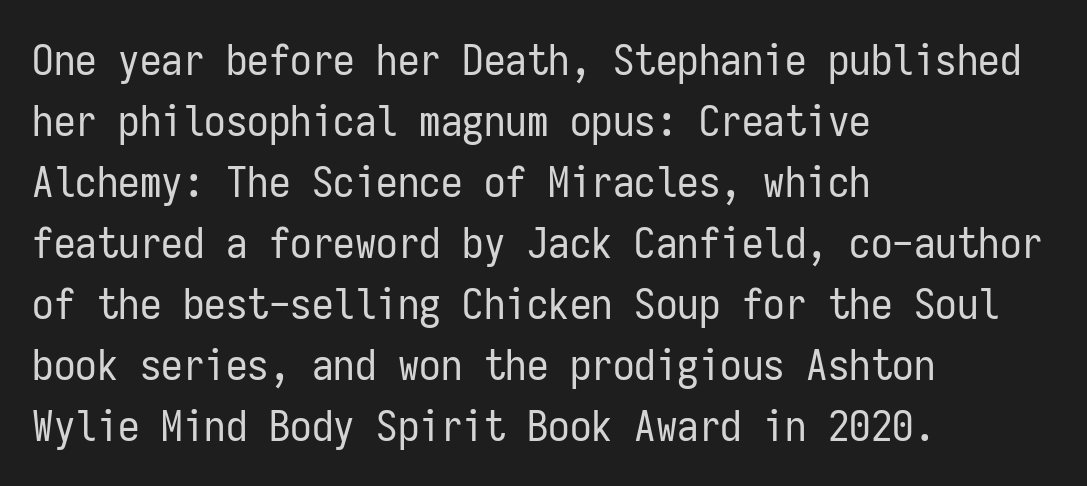
{"serif": "no", "italic": "no", "bold": "no", "weight": "regular", "width": "condensed", "stroke_contrast": "low", "x_height": "medium", "monospaced": "yes", "underline": "no", "align": "left", "line_spacing": "normal", "line_spacing_ratio": 1.42, "letter_spacing": "normal", "letter_spacing_em": 0.0, "glyph_px": 43}
